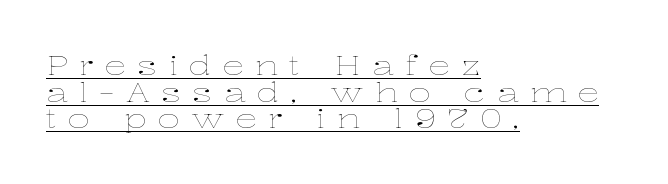
{"italic": "no", "bold": "no", "underline": "yes", "align": "left", "line_spacing": "tight", "line_spacing_ratio": 0.99, "letter_spacing": "wide", "letter_spacing_em": 0.42, "glyph_px": 27}
